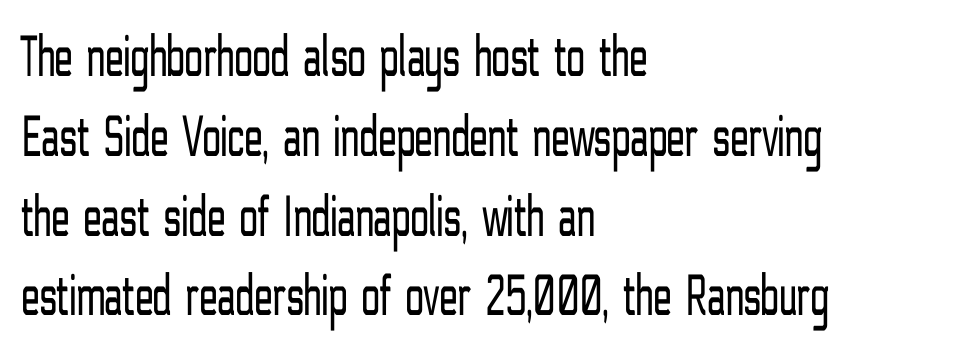
Q: Is the text bold? A: No.
Q: Is the text italic (slanted)? A: No, it is upright.
Q: Is the typeface a serif or a sans-serif typeface? A: Sans-serif.
Q: Is the text underlined? A: No.
Q: How is the paragraph aligned? A: Left-aligned.
Q: Is the spacing between letters normal or unusually wide? A: Normal.
Q: Is the spacing between lines tight, normal or loose? A: Normal.
Q: Width (condensed, normal, or wide)? A: Condensed.
Q: Stroke contrast? A: Low.
Q: x-height? A: Medium.
Q: Monospaced? A: No.
